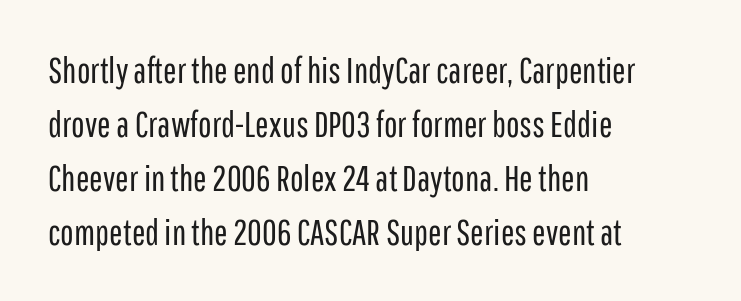
Each line starts at the same left margin while the right side varies. The passage shown is not underscored anywhere. Each letter keeps its own natural width here, so spacing adapts to shape. This is not heavy type; no bold has been used. Does the lettering tilt? It doesn't — this is upright. The glyphs in this specimen are sans serif.
